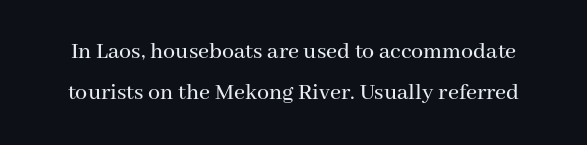
Q: Is the text italic (slanted)? A: No, it is upright.
Q: Is the text underlined? A: No.
Q: Is the spacing between letters normal or unusually wide? A: Normal.
Q: Is the spacing between lines tight, normal or loose? A: Normal.
